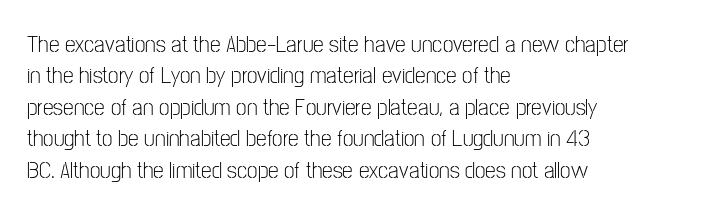
What stands out about the letter spacing? Nothing — it is the standard amount. Unmarked baselines from the first word to the last. The rendering anchors every line to the left-hand side. Regarding leading, the lines here are spaced in the standard way. Compared with a typical body face, this is equally light or lighter still. In terms of posture, this sample is upright.
